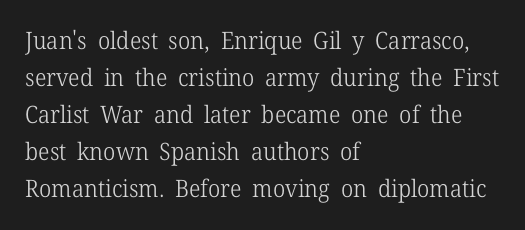
Q: Is the text bold? A: No.
Q: Is the text italic (slanted)? A: No, it is upright.
Q: Is the text underlined? A: No.
Q: How is the paragraph aligned? A: Left-aligned.
Q: Is the spacing between letters normal or unusually wide? A: Normal.
Q: Is the spacing between lines tight, normal or loose? A: Normal.
